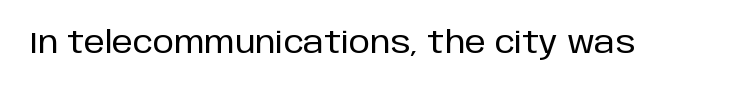
The image shows 30 px sans-serif type, upright; set normal letter spacing, not underlined; low stroke contrast and a large x-height.
